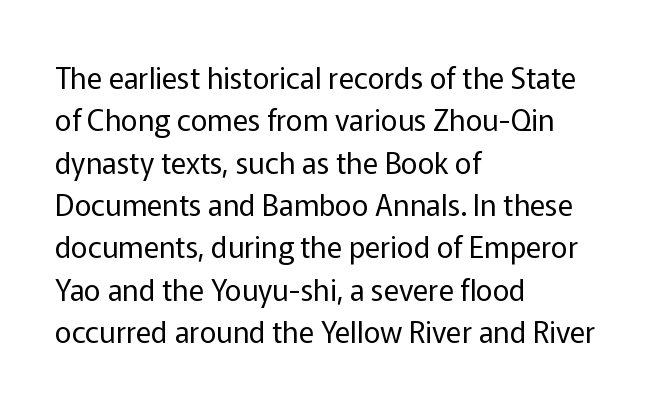
{"serif": "no", "italic": "no", "bold": "no", "weight": "regular", "width": "normal", "stroke_contrast": "low", "x_height": "medium", "monospaced": "no", "underline": "no", "align": "left", "line_spacing": "normal", "line_spacing_ratio": 1.46, "letter_spacing": "normal", "letter_spacing_em": 0.0, "glyph_px": 29}
